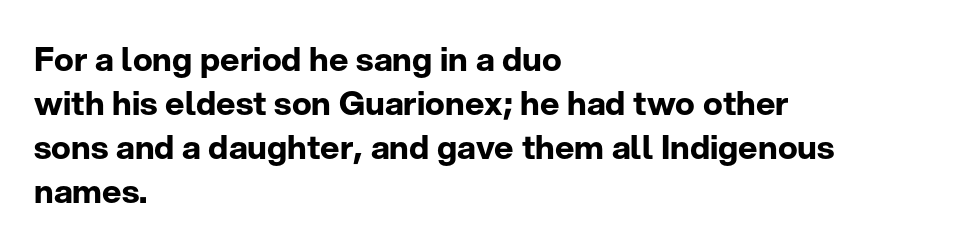
{"serif": "no", "italic": "no", "bold": "yes", "weight": "bold", "width": "normal", "stroke_contrast": "low", "x_height": "medium", "monospaced": "no", "underline": "no", "align": "left", "line_spacing": "normal", "line_spacing_ratio": 1.33, "letter_spacing": "normal", "letter_spacing_em": 0.0, "glyph_px": 33}
